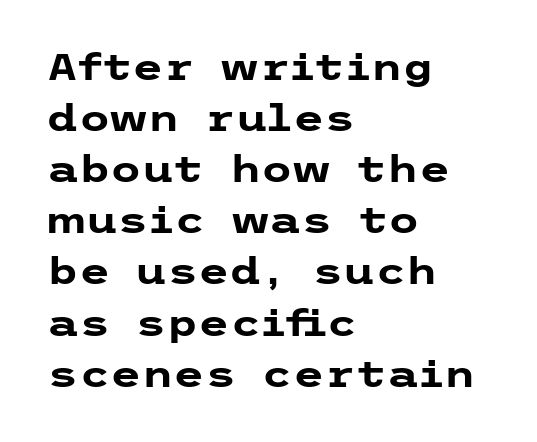
Q: Is the text bold? A: Yes.
Q: Is the text italic (slanted)? A: No, it is upright.
Q: Is the typeface a serif or a sans-serif typeface? A: Sans-serif.
Q: Is the text underlined? A: No.
Q: How is the paragraph aligned? A: Left-aligned.
Q: Is the spacing between letters normal or unusually wide? A: Normal.
Q: Is the spacing between lines tight, normal or loose? A: Normal.
Q: Width (condensed, normal, or wide)? A: Wide.
Q: Stroke contrast? A: Low.
Q: x-height? A: Medium.
